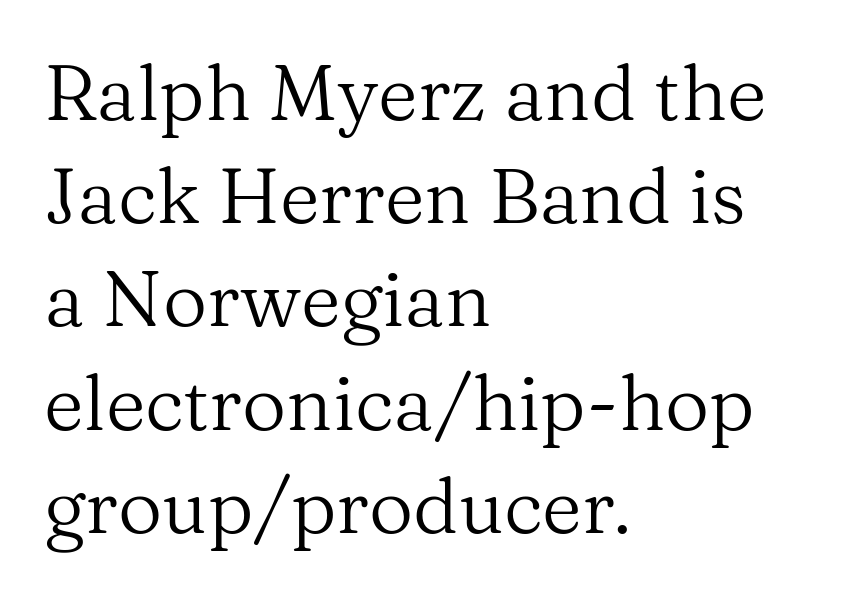
The image shows 77 px regular-weight serif type, upright; set left-aligned, normal line spacing (1.34x), normal letter spacing, not underlined; medium stroke contrast and a medium x-height.
